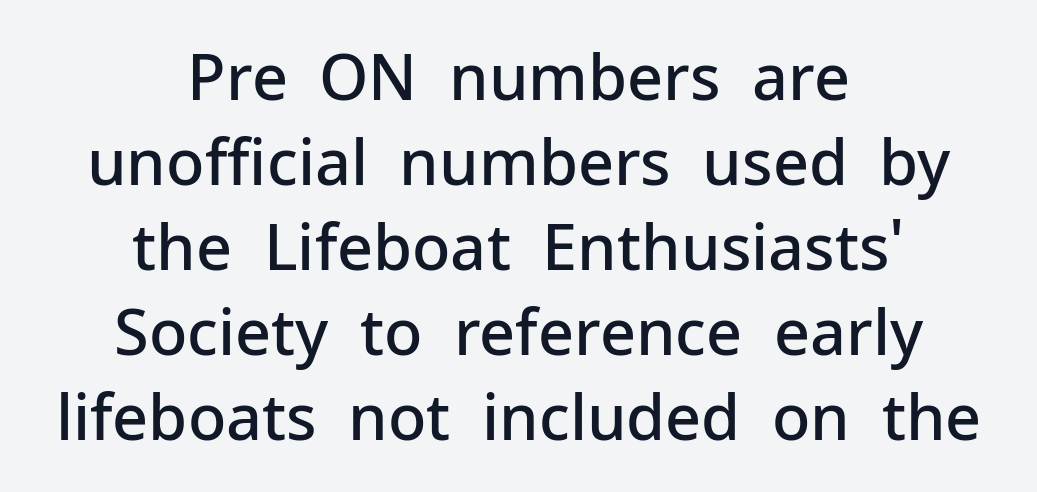
The whitespace from short lines is split evenly between both sides. The baseline area is clear. This sample uses plain, unmodified letter spacing. Leading matches the norm, producing a regular column. This is sans-serif lettering, the kind often seen on screens and signage.
